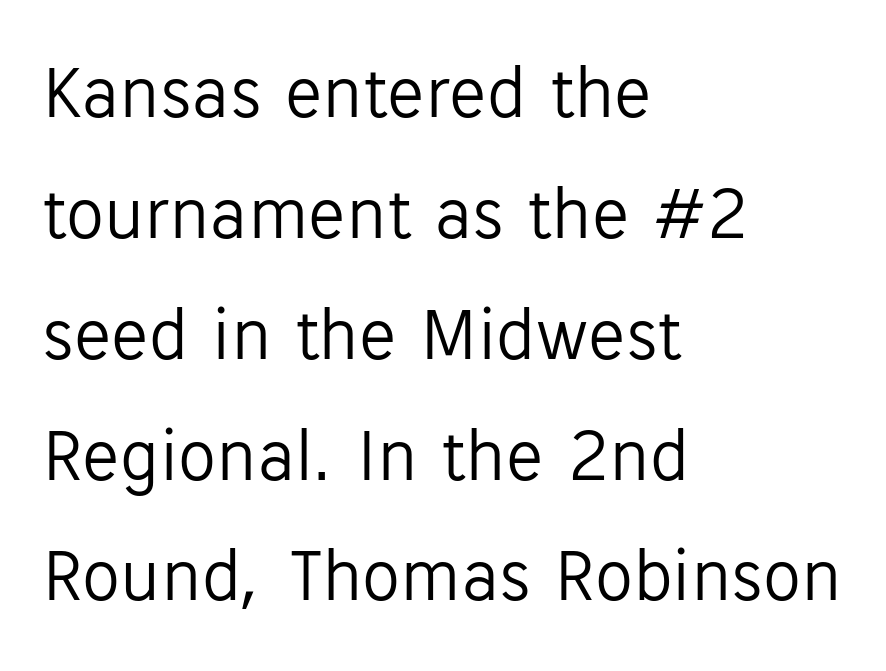
Where is the straight margin? On the left. Unbolded letterforms with no extra heft. Examine the stroke ends and you'll find no serifs. Any mark beneath the type? The region is blank.
